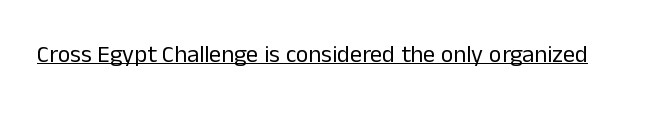
Underlined type. When letters stand straight like this, we call the style roman or upright. The line texture is even and compact thanks to regular tracking. The strokes carry an ordinary text weight at most.
